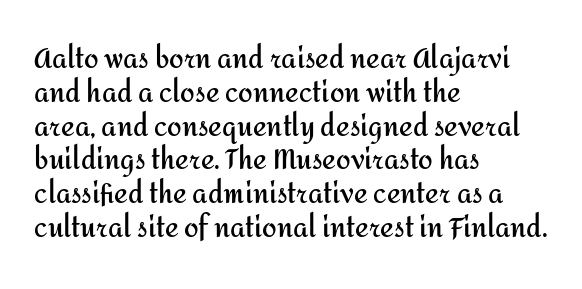
Q: Is the text bold? A: Yes.
Q: Is the text italic (slanted)? A: No, it is upright.
Q: Is the text underlined? A: No.
Q: How is the paragraph aligned? A: Left-aligned.
Q: Is the spacing between letters normal or unusually wide? A: Normal.
Q: Is the spacing between lines tight, normal or loose? A: Normal.
